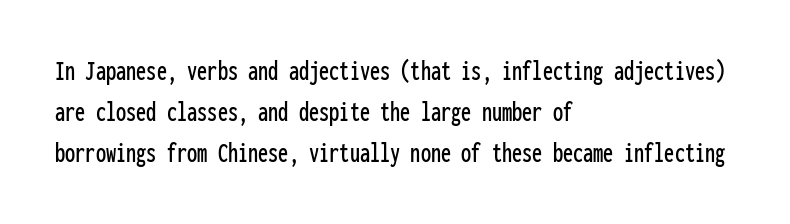
Q: Is the text italic (slanted)? A: No, it is upright.
Q: Is the typeface a serif or a sans-serif typeface? A: Sans-serif.
Q: Is the text underlined? A: No.
Q: How is the paragraph aligned? A: Left-aligned.
Q: Is the spacing between letters normal or unusually wide? A: Normal.
Q: Is the spacing between lines tight, normal or loose? A: Normal.
Q: Width (condensed, normal, or wide)? A: Condensed.
Q: Stroke contrast? A: Low.
Q: x-height? A: Medium.
Q: Monospaced? A: Yes.
